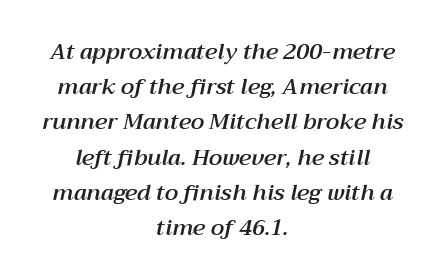
The image shows 22 px text type, italic (leaning right); set centered, normal line spacing (1.6x), normal letter spacing, not underlined.
